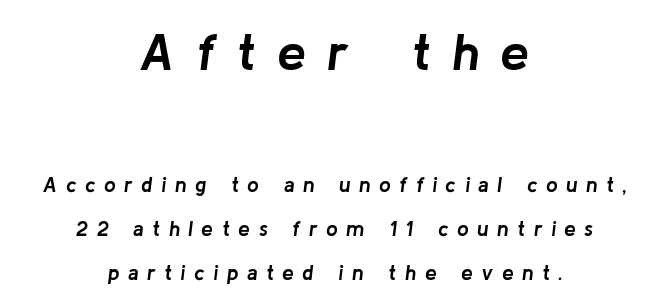
Q: Is the text bold? A: Yes.
Q: Is the text italic (slanted)? A: Yes, it leans right by about 8 degrees.
Q: Is the text underlined? A: No.
Q: How is the paragraph aligned? A: Centered.
Q: Is the spacing between letters normal or unusually wide? A: Unusually wide.
Q: Is the spacing between lines tight, normal or loose? A: Loose.
Q: Which block of text is set in a larger size, the first (top) or the second (bottom)? A: The first (top) one.
Q: Width (condensed, normal, or wide)? A: Normal.
Q: Stroke contrast? A: Low.
Q: x-height? A: Medium.
Q: Monospaced? A: No.
